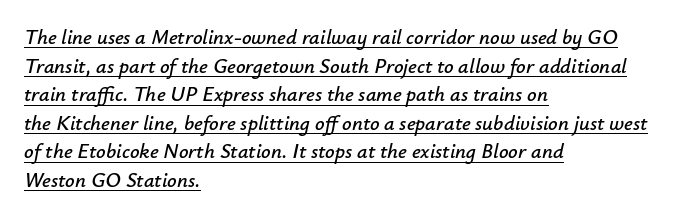
Q: Is the text italic (slanted)? A: Yes, it leans right by about 12 degrees.
Q: Is the text underlined? A: Yes.
Q: How is the paragraph aligned? A: Left-aligned.
Q: Is the spacing between letters normal or unusually wide? A: Normal.
Q: Is the spacing between lines tight, normal or loose? A: Normal.
